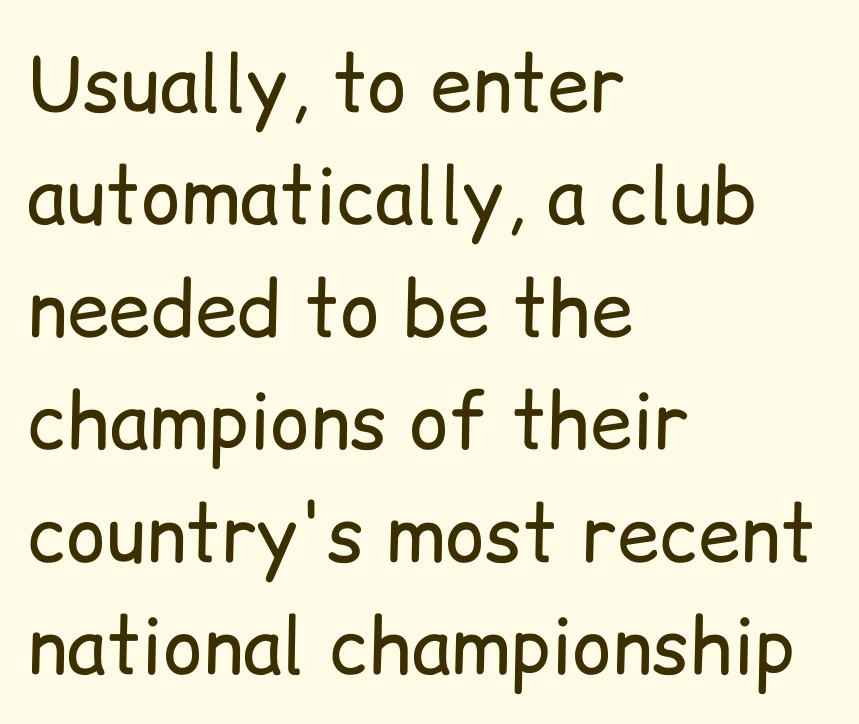
The image shows 76 px regular-weight sans-serif type, upright; set left-aligned, normal line spacing (1.48x), normal letter spacing, not underlined; low stroke contrast and a medium x-height.
